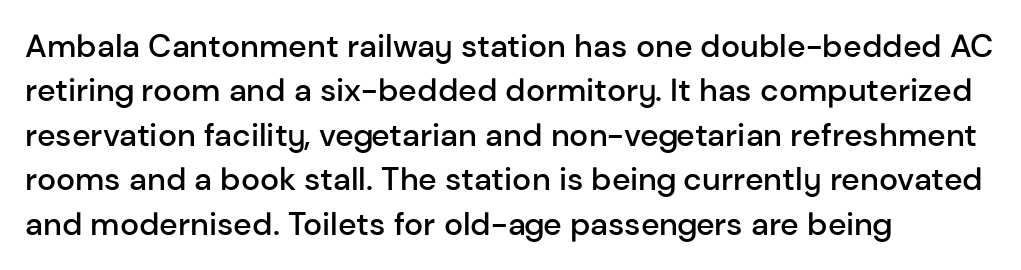
Q: Is the text bold? A: Semi-bold.
Q: Is the text italic (slanted)? A: No, it is upright.
Q: Is the typeface a serif or a sans-serif typeface? A: Sans-serif.
Q: Is the text underlined? A: No.
Q: How is the paragraph aligned? A: Left-aligned.
Q: Is the spacing between letters normal or unusually wide? A: Normal.
Q: Is the spacing between lines tight, normal or loose? A: Normal.
Q: Width (condensed, normal, or wide)? A: Normal.
Q: Stroke contrast? A: Low.
Q: x-height? A: Medium.
Q: Monospaced? A: No.
